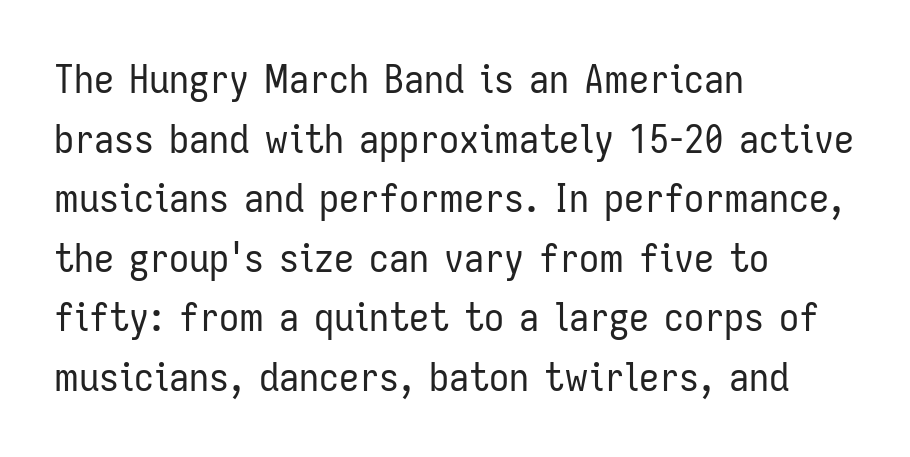
The image shows 40 px regular-weight, condensed sans-serif type, upright; set left-aligned, normal line spacing (1.49x), normal letter spacing, not underlined; low stroke contrast and a medium x-height.
